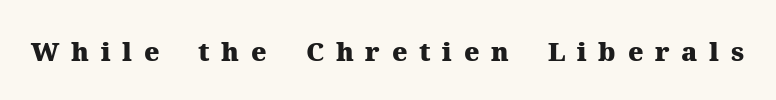
Upright lettering throughout. This rendering widens character spacing well past its baseline value. On the weight axis this lands at bold, roughly 700. The foot of each line stays bare and open.
